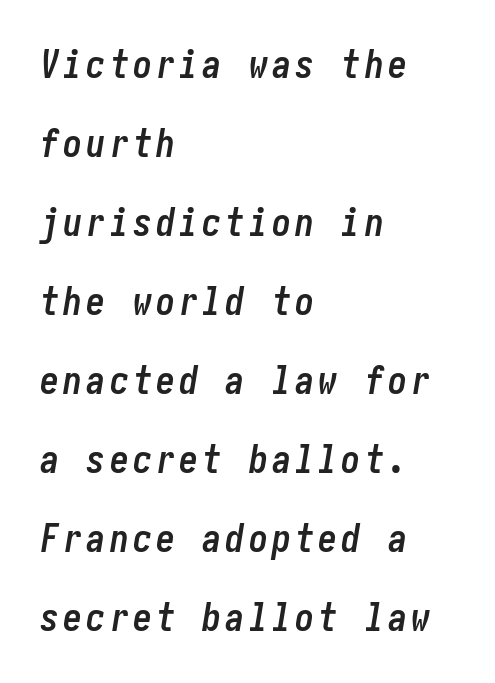
The image shows 38 px semibold, condensed type, italic (leaning right); set left-aligned, loose line spacing (2.08x), not underlined; low stroke contrast and a medium x-height.
